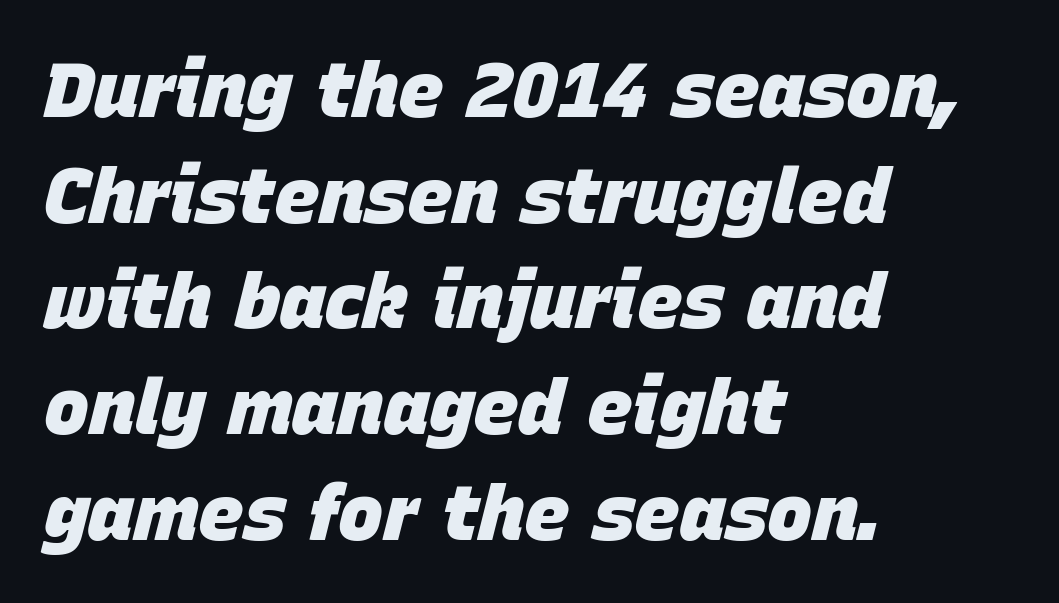
{"italic": "yes", "lean": "right", "slant_degrees": 15, "bold": "yes", "weight": "heavy", "width": "normal", "stroke_contrast": "low", "x_height": "large", "monospaced": "no", "underline": "no", "align": "left", "line_spacing": "normal", "line_spacing_ratio": 1.39, "letter_spacing": "normal", "letter_spacing_em": 0.0, "glyph_px": 76}
